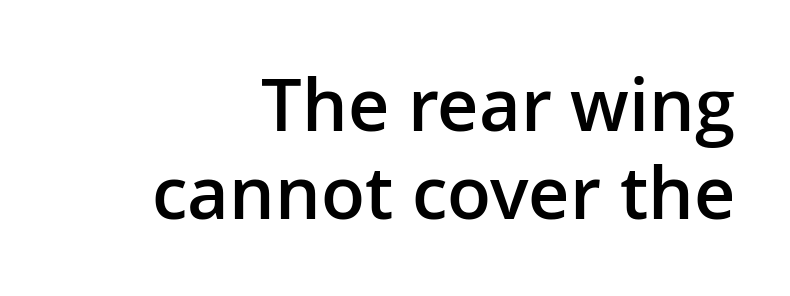
{"serif": "no", "italic": "no", "bold": "semi", "weight": "semibold", "width": "normal", "stroke_contrast": "low", "x_height": "medium", "monospaced": "no", "underline": "no", "align": "right", "line_spacing_ratio": 1.22, "letter_spacing": "normal", "letter_spacing_em": 0.0, "glyph_px": 72}
